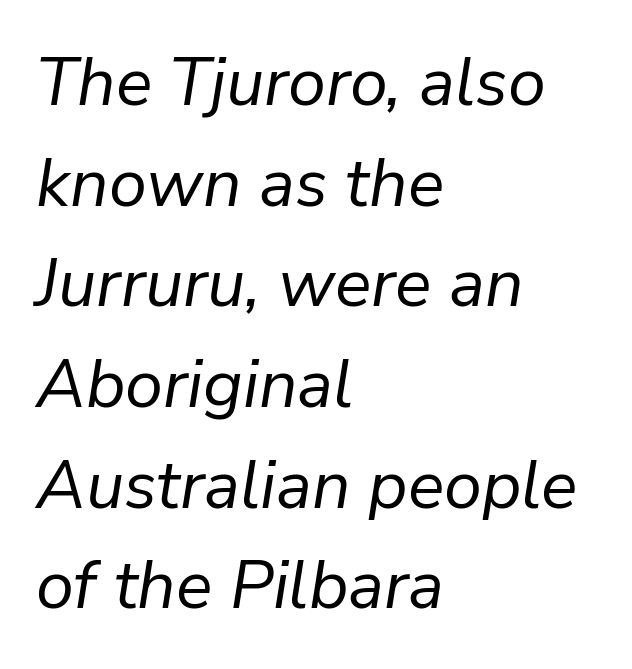
{"italic": "yes", "lean": "right", "slant_degrees": 9, "bold": "no", "weight": "regular", "width": "normal", "stroke_contrast": "low", "x_height": "medium", "monospaced": "no", "underline": "no", "align": "left", "line_spacing": "normal", "line_spacing_ratio": 1.48, "letter_spacing": "normal", "letter_spacing_em": 0.0, "glyph_px": 68}
